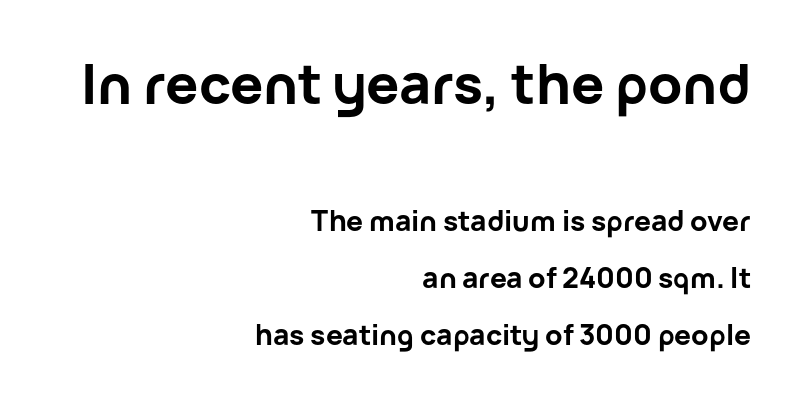
{"serif": "no", "italic": "no", "bold": "yes", "weight": "bold", "width": "normal", "stroke_contrast": "low", "x_height": "medium", "monospaced": "no", "underline": "no", "align": "right", "line_spacing": "loose", "line_spacing_ratio": 2.04, "letter_spacing": "normal", "letter_spacing_em": 0.0, "larger_block": "first", "size_ratio": 1.96, "glyph_px": 55}
